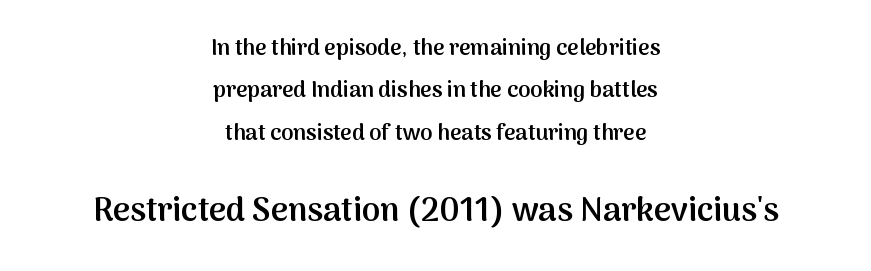
Q: Is the text bold? A: Semi-bold.
Q: Is the text italic (slanted)? A: No, it is upright.
Q: Is the typeface a serif or a sans-serif typeface? A: Sans-serif.
Q: Is the text underlined? A: No.
Q: How is the paragraph aligned? A: Centered.
Q: Is the spacing between letters normal or unusually wide? A: Normal.
Q: Is the spacing between lines tight, normal or loose? A: Loose.
Q: Which block of text is set in a larger size, the first (top) or the second (bottom)? A: The second (bottom) one.
Q: Width (condensed, normal, or wide)? A: Normal.
Q: Stroke contrast? A: Medium.
Q: x-height? A: Medium.
Q: Monospaced? A: No.
